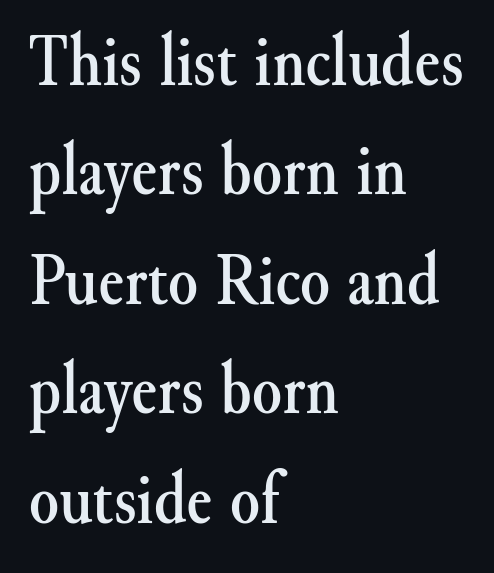
{"serif": "yes", "italic": "no", "width": "normal", "stroke_contrast": "medium", "x_height": "small", "monospaced": "no", "underline": "no", "align": "left", "line_spacing": "normal", "line_spacing_ratio": 1.44, "letter_spacing": "normal", "letter_spacing_em": 0.0, "glyph_px": 76}
